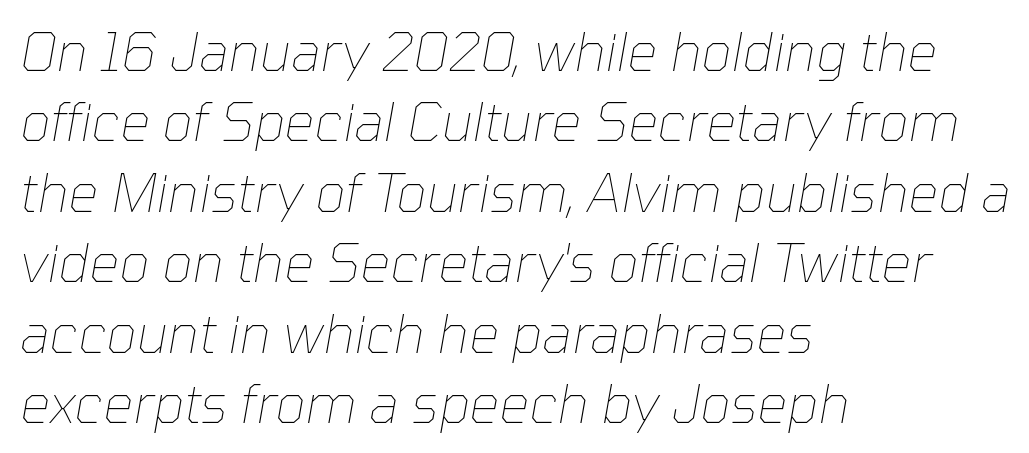
The image shows 53 px thin type, italic (leaning right); set left-aligned, normal line spacing (1.33x), normal letter spacing, not underlined; low stroke contrast and a medium x-height.
